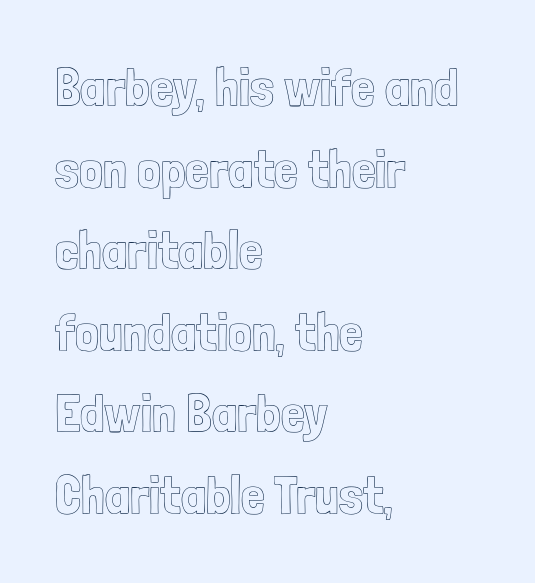
Horizontal alignment here is leftward, the default for most running prose. Here the designer chose a conventional face with non-uniform glyph widths. The vertical gap from one line to the next is medium. It's the straight-up-and-down kind of type. Beneath every word, the page is bare. There is no visible air inserted between adjacent glyphs.
